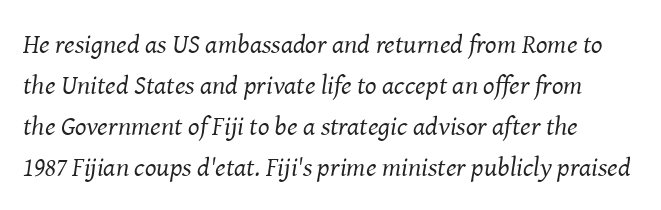
{"italic": "yes", "lean": "right", "slant_degrees": 8, "bold": "no", "underline": "no", "line_spacing": "normal", "line_spacing_ratio": 1.52, "letter_spacing": "normal", "letter_spacing_em": 0.0, "glyph_px": 27}
